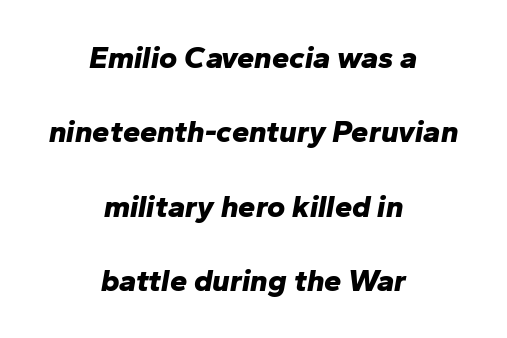
These words are printed bold, with thick strokes throughout. Descenders are the only things crossing below the line. In terms of letterspacing, this is plain default setting. Leading is clearly above the norm, producing a sparse column.
